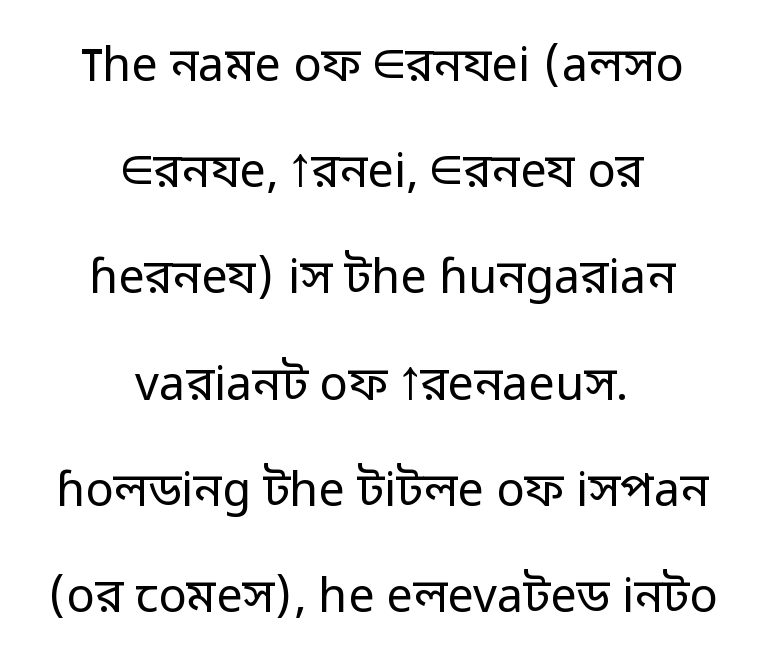
The image shows 47 px regular-weight sans-serif type, upright; set centered, loose line spacing (2.26x), normal letter spacing, not underlined; low stroke contrast and a medium x-height.
